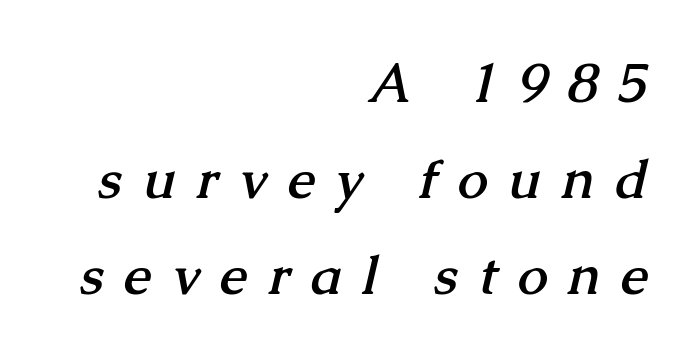
This sample has the flowing, uneven cadence of proportional lettering. Just letters on the line, the space beneath them empty. Visually the block forms a straight wall on the right and a jagged coastline on the left. Are there feet on the stems? There are — it's a serif. The tracking jumps out immediately: characters are airy and widely separated.
